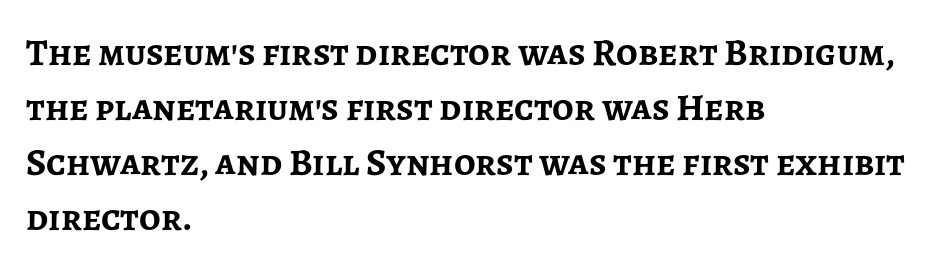
{"serif": "no", "italic": "no", "bold": "yes", "weight": "semibold", "width": "normal", "stroke_contrast": "low", "x_height": "medium", "monospaced": "no", "underline": "no", "align": "left", "line_spacing": "normal", "line_spacing_ratio": 1.45, "letter_spacing": "normal", "letter_spacing_em": 0.0, "glyph_px": 38}
